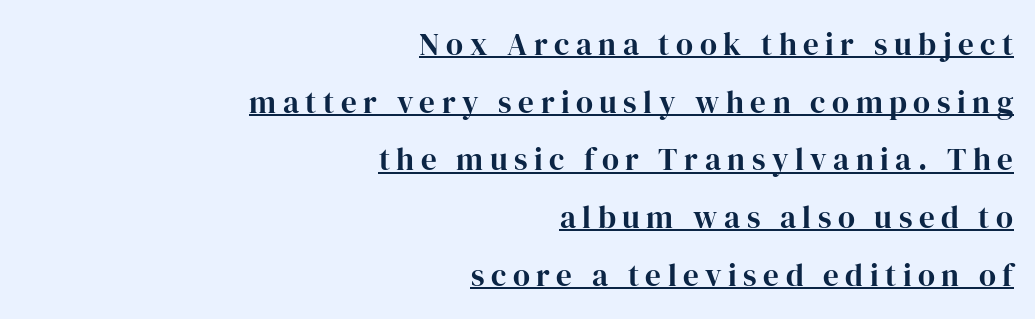
Here the glyphs are tracked loosely, breaking word shapes into spaced letters. Examine the stroke ends and you'll spot serifs. These lines stack with their right ends in a neat column. Note the varied advance widths — an 'i' is clearly narrower than an 'm'. The words here are underlined.
